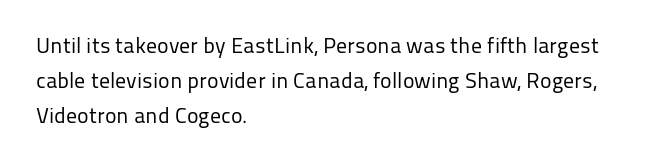
Every stem runs plumb, perpendicular to the baseline. Ink coverage per letter is moderate at most. Does extra space separate the letters? No, they use regular spacing. Line starts are locked; line ends wander. If you measured baseline to baseline, you'd find a middling distance.
